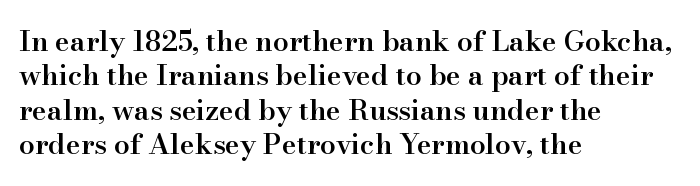
Q: Is the text bold? A: Semi-bold.
Q: Is the text italic (slanted)? A: No, it is upright.
Q: Is the typeface a serif or a sans-serif typeface? A: Serif.
Q: Is the text underlined? A: No.
Q: How is the paragraph aligned? A: Left-aligned.
Q: Is the spacing between letters normal or unusually wide? A: Normal.
Q: Width (condensed, normal, or wide)? A: Normal.
Q: Stroke contrast? A: High.
Q: x-height? A: Small.
Q: Monospaced? A: No.
